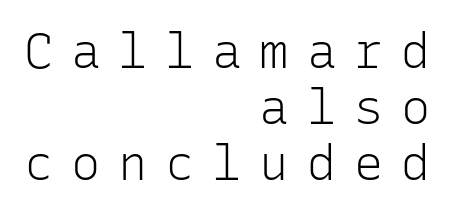
Q: Is the text bold? A: No.
Q: Is the text italic (slanted)? A: No, it is upright.
Q: Is the typeface a serif or a sans-serif typeface? A: Sans-serif.
Q: Is the text underlined? A: No.
Q: How is the paragraph aligned? A: Right-aligned.
Q: Is the spacing between letters normal or unusually wide? A: Unusually wide.
Q: Is the spacing between lines tight, normal or loose? A: Tight.
Q: Width (condensed, normal, or wide)? A: Normal.
Q: Stroke contrast? A: Low.
Q: x-height? A: Medium.
Q: Monospaced? A: Yes.
